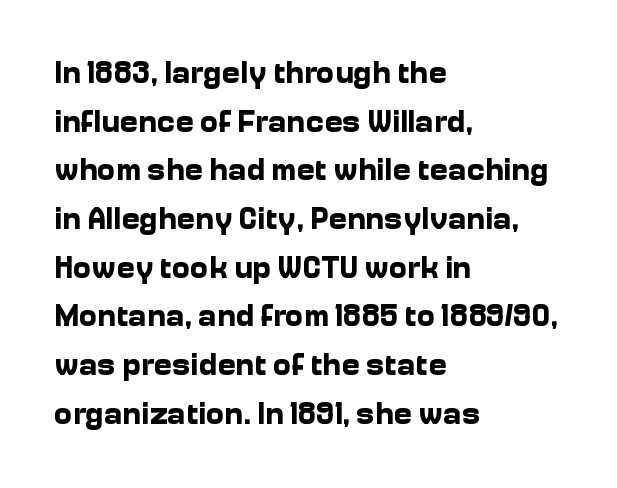
{"serif": "no", "italic": "no", "bold": "yes", "weight": "bold", "width": "normal", "stroke_contrast": "low", "x_height": "medium", "monospaced": "no", "underline": "no", "align": "left", "line_spacing": "normal", "line_spacing_ratio": 1.57, "letter_spacing": "normal", "letter_spacing_em": 0.0, "glyph_px": 31}
